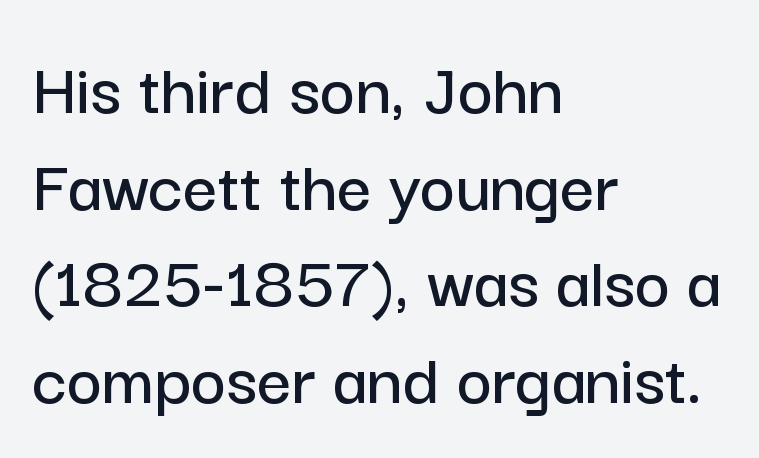
{"serif": "no", "italic": "no", "width": "normal", "stroke_contrast": "low", "x_height": "medium", "monospaced": "no", "underline": "no", "align": "left", "line_spacing": "normal", "line_spacing_ratio": 1.27, "letter_spacing": "normal", "letter_spacing_em": 0.0, "glyph_px": 76}
